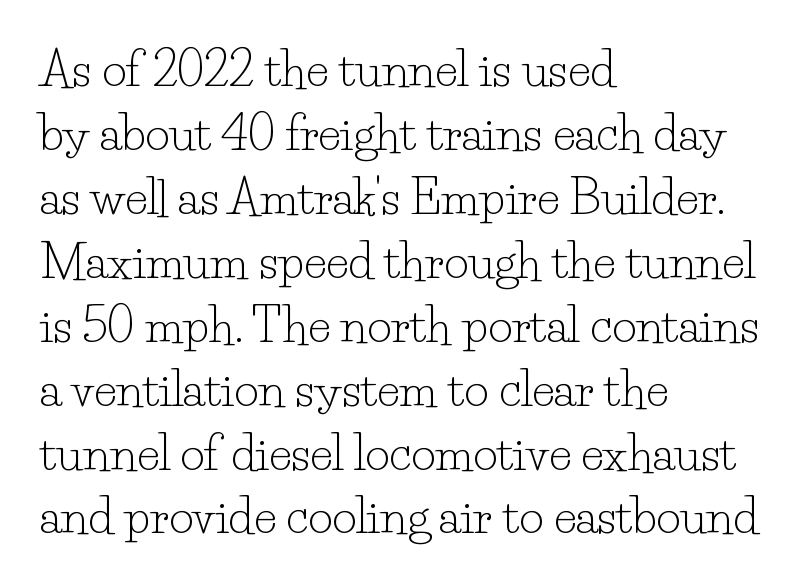
{"serif": "yes", "italic": "no", "bold": "no", "weight": "light", "width": "normal", "stroke_contrast": "low", "x_height": "small", "monospaced": "no", "underline": "no", "align": "left", "line_spacing": "normal", "line_spacing_ratio": 1.36, "letter_spacing": "normal", "letter_spacing_em": 0.0, "glyph_px": 47}
